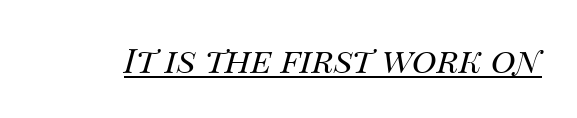
The image shows 34 px regular-weight type, italic (leaning right); set normal letter spacing, underlined; medium stroke contrast and a large x-height.
